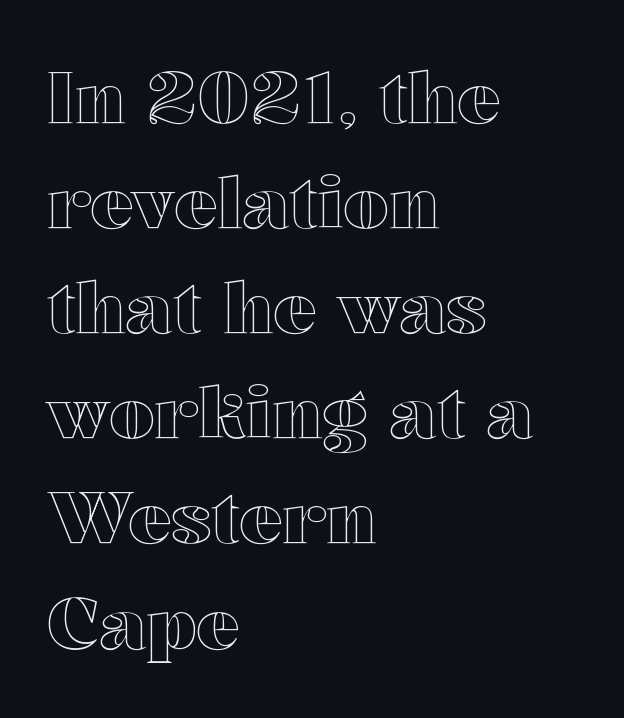
Q: Is the text italic (slanted)? A: No, it is upright.
Q: Is the text underlined? A: No.
Q: How is the paragraph aligned? A: Left-aligned.
Q: Is the spacing between letters normal or unusually wide? A: Normal.
Q: Is the spacing between lines tight, normal or loose? A: Normal.
Q: Width (condensed, normal, or wide)? A: Wide.
Q: x-height? A: Medium.
Q: Monospaced? A: No.
